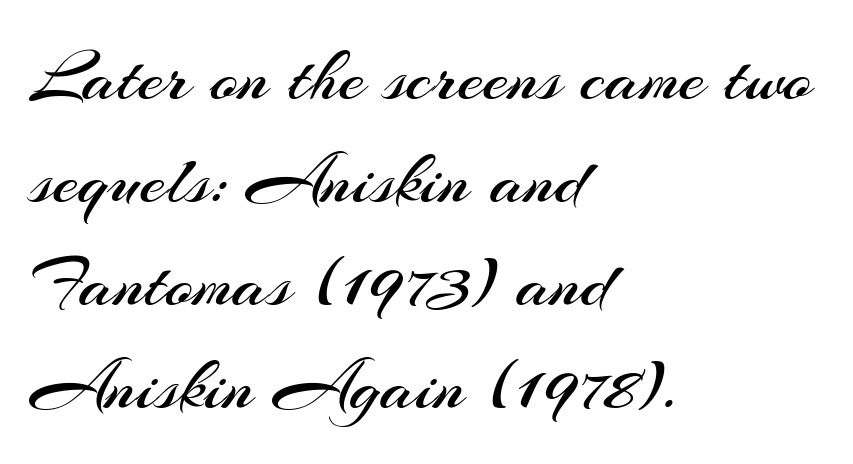
The image shows 74 px regular-weight sans-serif type; set left-aligned, normal line spacing (1.39x), normal letter spacing, not underlined; medium stroke contrast and a small x-height.
